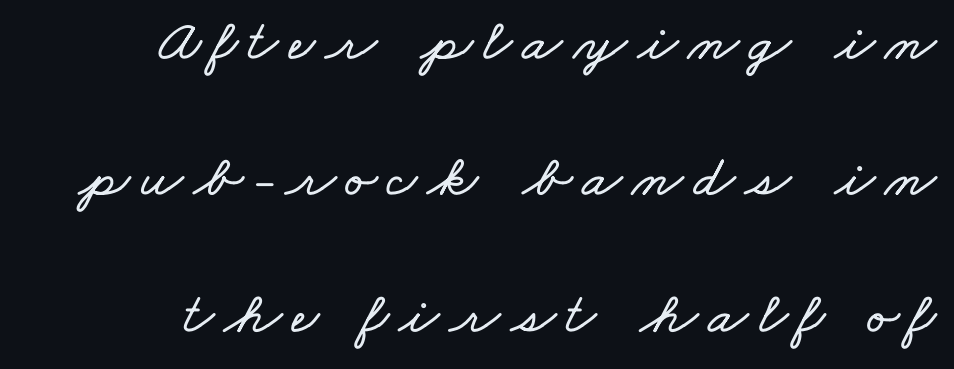
The image shows 59 px wide type; set right-aligned, loose line spacing (2.31x), not underlined; low stroke contrast and a small x-height.
